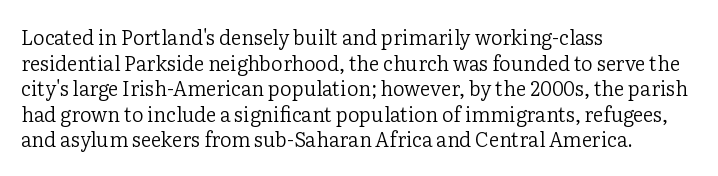
Q: Is the text bold? A: No.
Q: Is the text italic (slanted)? A: No, it is upright.
Q: Is the text underlined? A: No.
Q: How is the paragraph aligned? A: Left-aligned.
Q: Is the spacing between letters normal or unusually wide? A: Normal.
Q: Is the spacing between lines tight, normal or loose? A: Normal.
